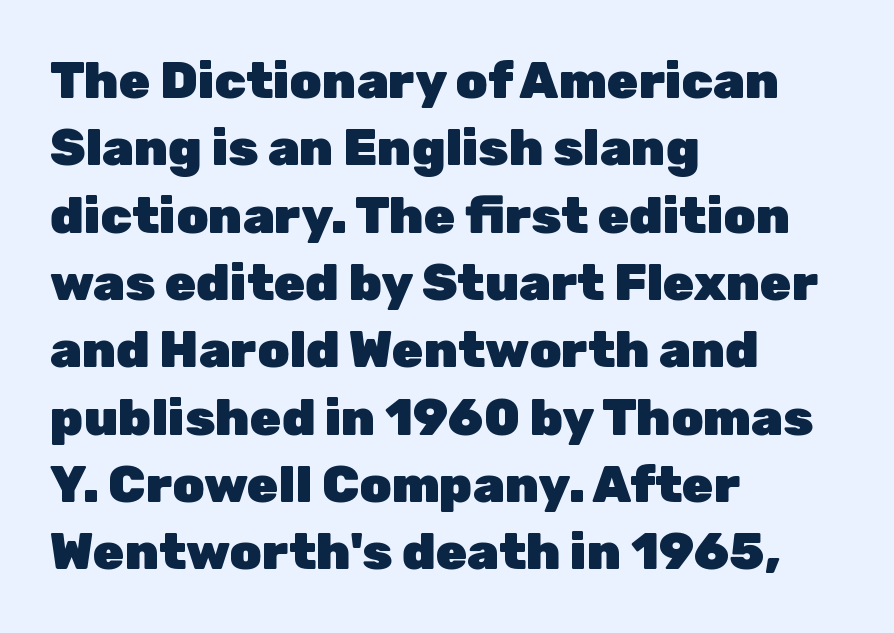
{"serif": "no", "italic": "no", "bold": "yes", "weight": "heavy", "width": "normal", "stroke_contrast": "low", "x_height": "medium", "monospaced": "no", "underline": "no", "align": "left", "line_spacing": "normal", "line_spacing_ratio": 1.32, "letter_spacing": "normal", "letter_spacing_em": 0.0, "glyph_px": 51}
